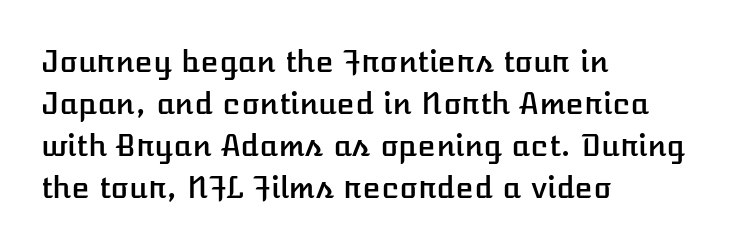
Does the copy run flush right? No — it runs flush left. This rendering leaves character spacing at its baseline value. This is the regular roman posture of the typeface. You could not count columns in this text — the font is proportionally spaced. The space beneath each line is pristine and unruled. Horizontal bands of white between lines are of average thickness.
